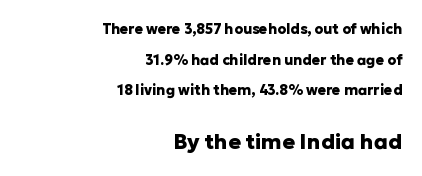
The image shows 21 px bold type, upright; set right-aligned, loose line spacing (2.18x), normal letter spacing, not underlined; the second (bottom) block is 1.5x larger.
